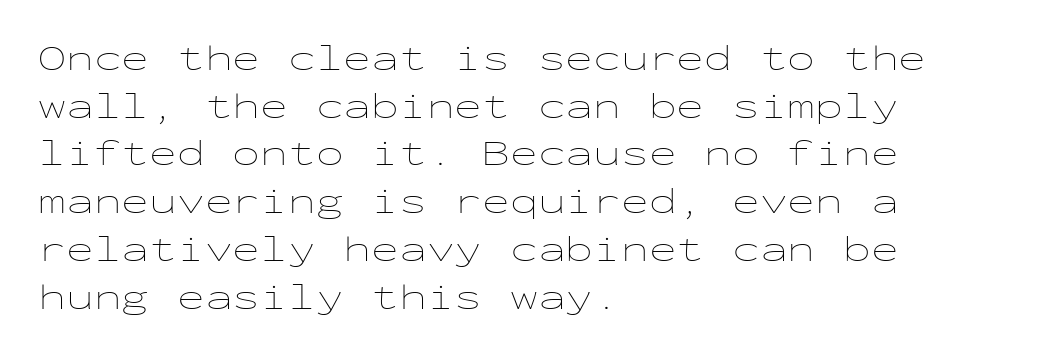
Q: Is the text bold? A: No.
Q: Is the text italic (slanted)? A: No, it is upright.
Q: Is the text underlined? A: No.
Q: How is the paragraph aligned? A: Left-aligned.
Q: Is the spacing between letters normal or unusually wide? A: Normal.
Q: Is the spacing between lines tight, normal or loose? A: Normal.
Q: Width (condensed, normal, or wide)? A: Wide.
Q: Stroke contrast? A: Low.
Q: x-height? A: Medium.
Q: Monospaced? A: Yes.
